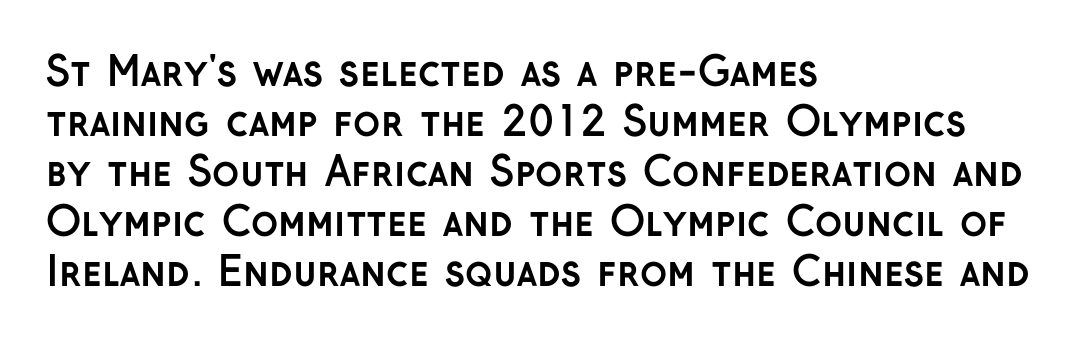
Q: Is the text bold? A: Yes.
Q: Is the text italic (slanted)? A: No, it is upright.
Q: Is the typeface a serif or a sans-serif typeface? A: Sans-serif.
Q: Is the text underlined? A: No.
Q: How is the paragraph aligned? A: Left-aligned.
Q: Is the spacing between letters normal or unusually wide? A: Normal.
Q: Is the spacing between lines tight, normal or loose? A: Normal.
Q: Width (condensed, normal, or wide)? A: Normal.
Q: Stroke contrast? A: Low.
Q: x-height? A: Medium.
Q: Monospaced? A: No.
